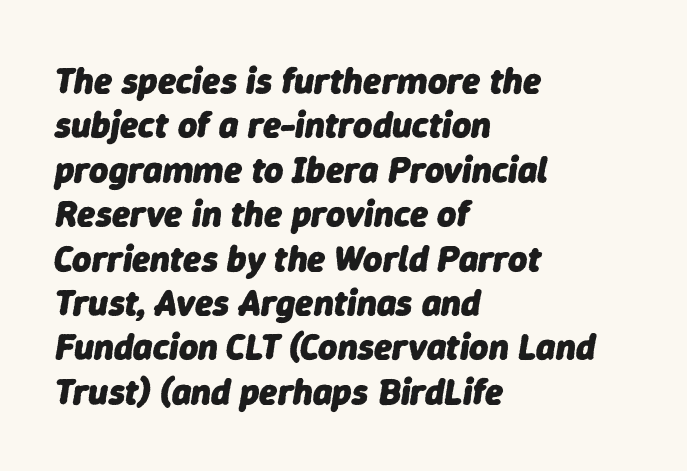
The font's italic variant was chosen for this text. Only glyphs here, with clear space below each row. The passage shown is typed in a proportional face where columns would drift. No extra tracking has been applied to these lines. If you drew a ruler down the left edge, every line would touch it. Look at the stroke-to-counter ratio: heavy, a bold.
